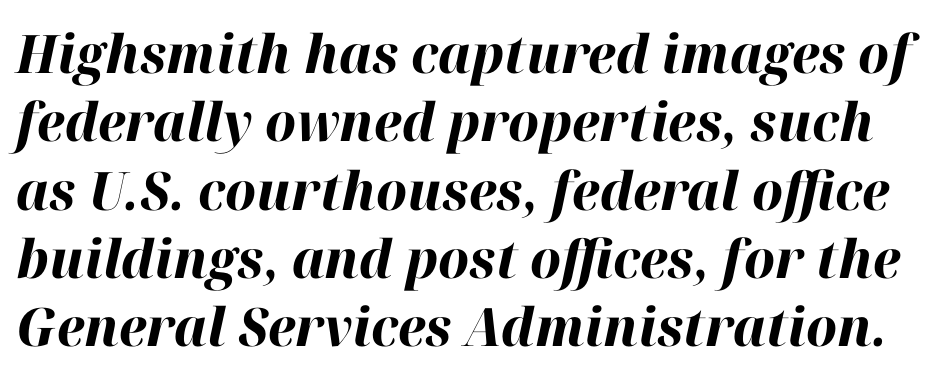
Q: Is the text bold? A: Yes.
Q: Is the text italic (slanted)? A: Yes, it leans right by about 12 degrees.
Q: Is the text underlined? A: No.
Q: Is the spacing between letters normal or unusually wide? A: Normal.
Q: Is the spacing between lines tight, normal or loose? A: Normal.
Q: Width (condensed, normal, or wide)? A: Normal.
Q: Stroke contrast? A: High.
Q: x-height? A: Medium.
Q: Monospaced? A: No.
